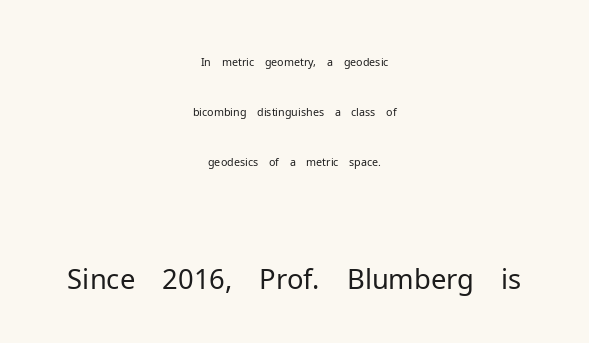
Here the designer chose a conventional face with non-uniform glyph widths. One-word summary of the alignment: center. A light-to-regular cut is what we see here. Airy leading.
